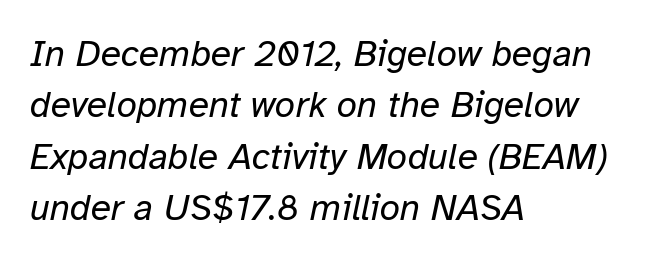
This is not heavy type; no bold has been used. Compared with typical body copy, the letter spacing here is the same. A typesetter would call this proportional, since set widths differ per character. An italicized treatment has been applied to the whole sample. Descenders hang freely into open space.
